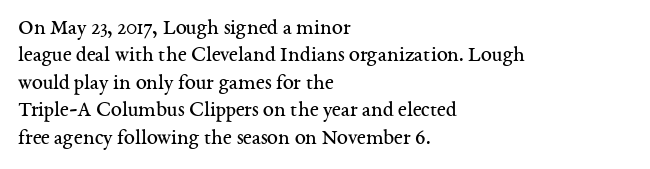
Counters stay open thanks to moderate or lighter strokes. All the whitespace from short lines collects on the right. Normally led — the rows are evenly, conventionally spaced. The glyphs are unaccompanied by any horizontal stroke below them.
